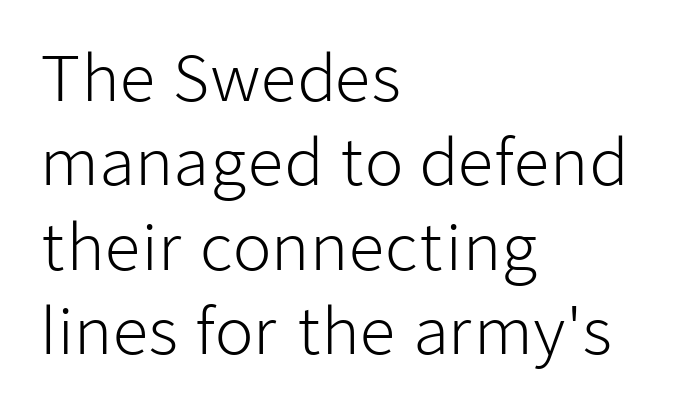
The image shows 63 px light sans-serif type, upright; set left-aligned, normal line spacing (1.34x), normal letter spacing, not underlined; low stroke contrast and a medium x-height.
